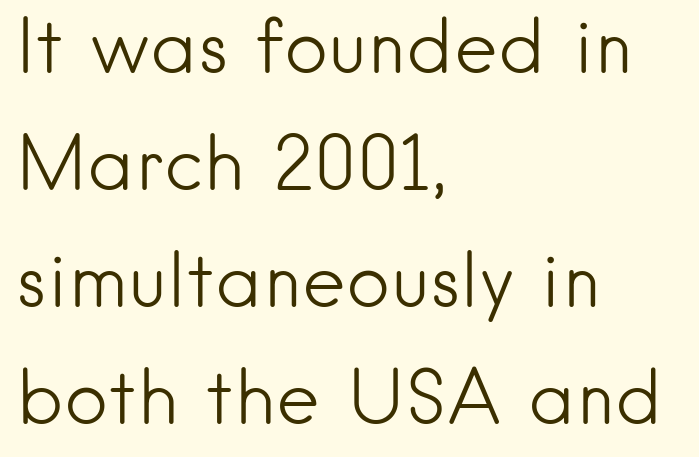
{"serif": "no", "italic": "no", "bold": "no", "weight": "light", "width": "normal", "stroke_contrast": "low", "x_height": "small", "monospaced": "no", "underline": "no", "align": "left", "line_spacing": "normal", "line_spacing_ratio": 1.56, "letter_spacing": "normal", "letter_spacing_em": 0.0, "glyph_px": 75}
